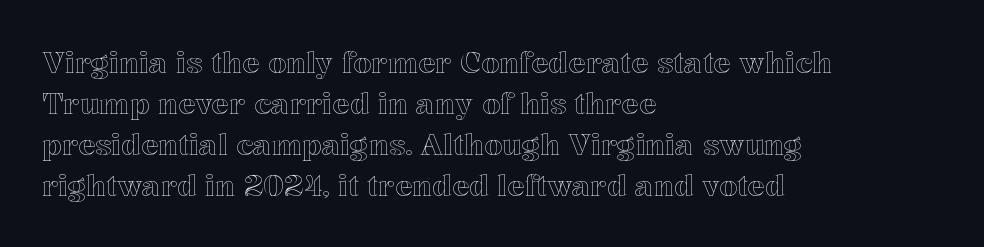
The image shows 29 px text type, upright; set left-aligned, normal line spacing (1.41x), normal letter spacing, not underlined; a medium x-height.
